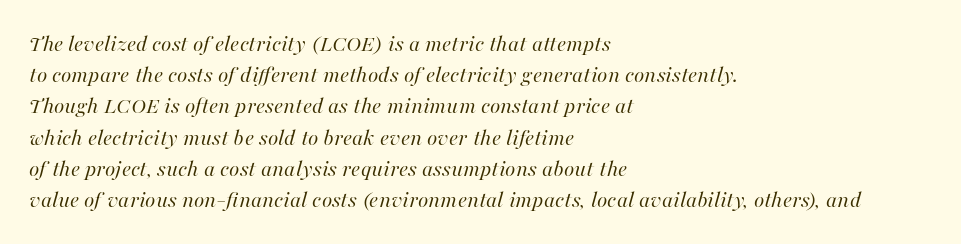
{"italic": "yes", "lean": "right", "slant_degrees": 16, "bold": "no", "underline": "no", "align": "left", "line_spacing": "normal", "line_spacing_ratio": 1.3, "letter_spacing": "normal", "letter_spacing_em": 0.0, "glyph_px": 24}
